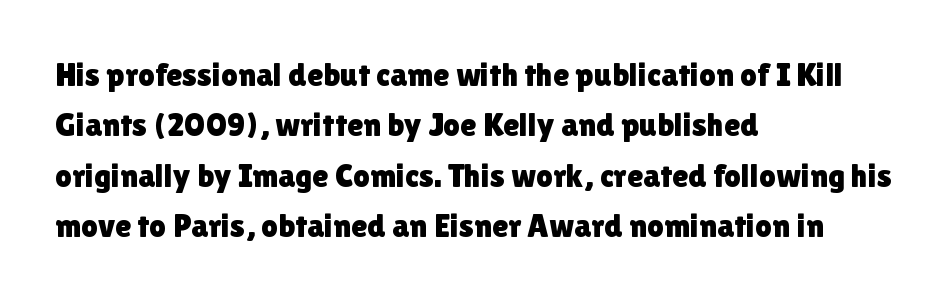
The image shows 33 px sans-serif type, upright; set left-aligned, normal line spacing (1.53x), normal letter spacing, not underlined; low stroke contrast and a medium x-height.
